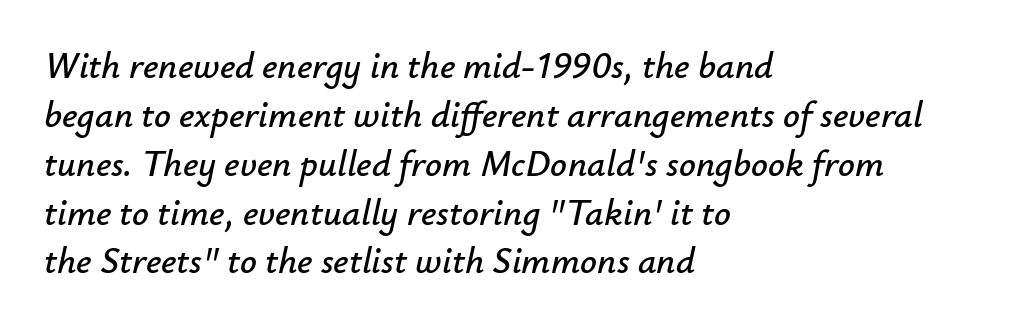
Q: Is the text italic (slanted)? A: Yes, it leans right by about 12 degrees.
Q: Is the text underlined? A: No.
Q: How is the paragraph aligned? A: Left-aligned.
Q: Is the spacing between letters normal or unusually wide? A: Normal.
Q: Is the spacing between lines tight, normal or loose? A: Normal.
Q: Width (condensed, normal, or wide)? A: Normal.
Q: Stroke contrast? A: Low.
Q: x-height? A: Small.
Q: Monospaced? A: No.
